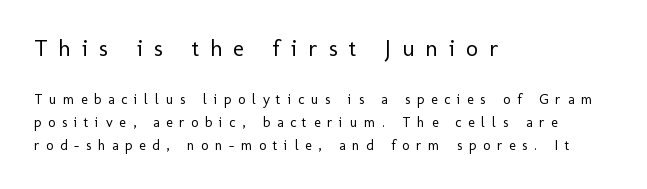
Q: Is the text bold? A: No.
Q: Is the text italic (slanted)? A: No, it is upright.
Q: Is the text underlined? A: No.
Q: How is the paragraph aligned? A: Left-aligned.
Q: Is the spacing between letters normal or unusually wide? A: Unusually wide.
Q: Is the spacing between lines tight, normal or loose? A: Normal.
Q: Which block of text is set in a larger size, the first (top) or the second (bottom)? A: The first (top) one.
